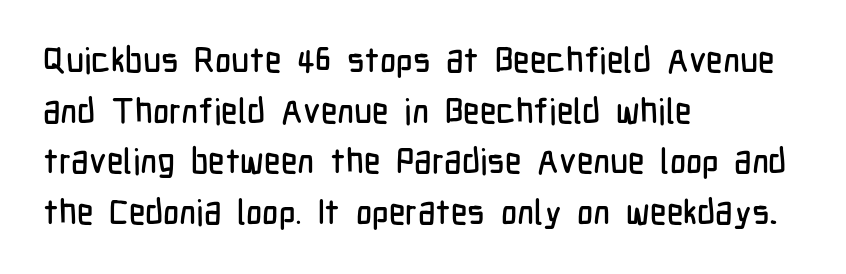
{"serif": "no", "italic": "no", "width": "condensed", "stroke_contrast": "low", "x_height": "medium", "monospaced": "no", "underline": "no", "align": "left", "line_spacing": "normal", "line_spacing_ratio": 1.45, "letter_spacing": "normal", "letter_spacing_em": 0.0, "glyph_px": 35}
